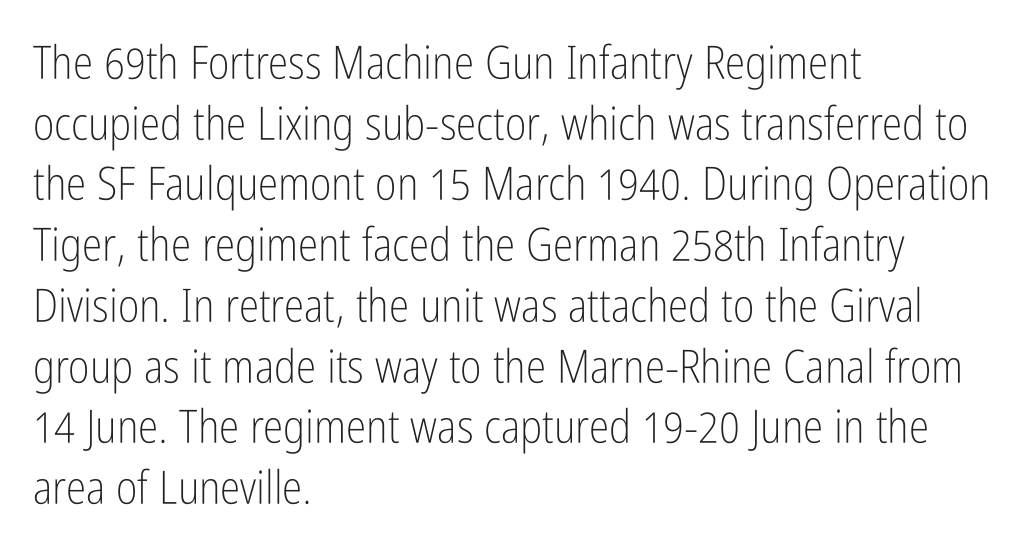
The image shows 46 px light, condensed sans-serif type, upright; set left-aligned, normal line spacing (1.32x), normal letter spacing, not underlined; low stroke contrast and a medium x-height.
